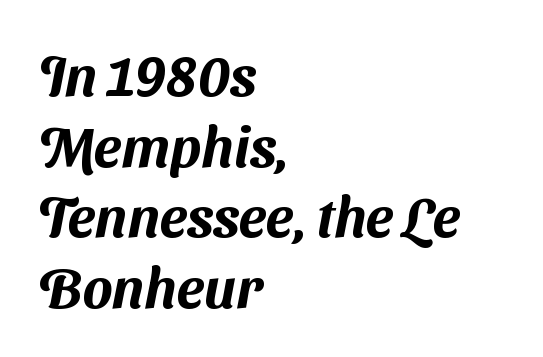
Q: Is the typeface a serif or a sans-serif typeface? A: Sans-serif.
Q: Is the text underlined? A: No.
Q: How is the paragraph aligned? A: Left-aligned.
Q: Is the spacing between letters normal or unusually wide? A: Normal.
Q: Is the spacing between lines tight, normal or loose? A: Normal.
Q: Width (condensed, normal, or wide)? A: Normal.
Q: Stroke contrast? A: Medium.
Q: x-height? A: Medium.
Q: Monospaced? A: No.
